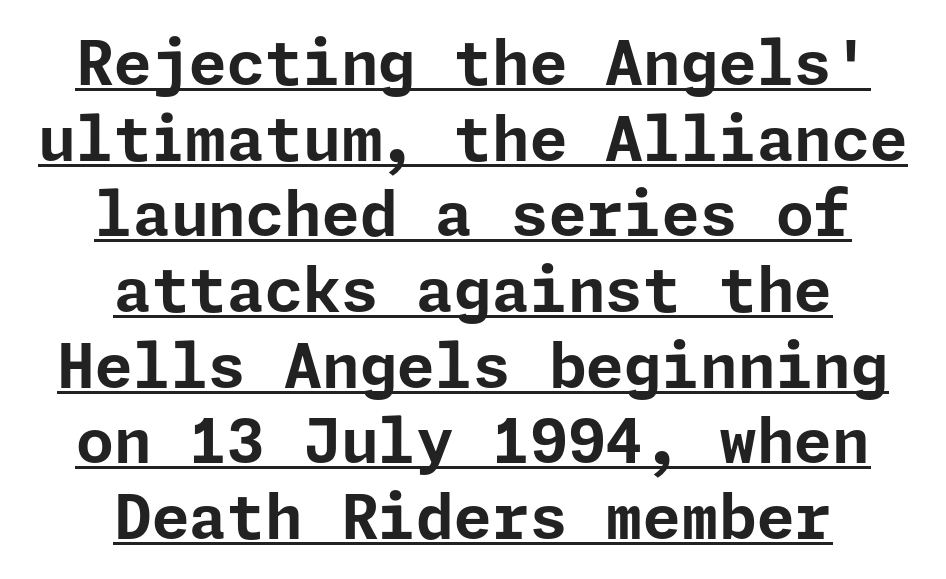
{"serif": "no", "italic": "no", "bold": "yes", "weight": "bold", "width": "normal", "stroke_contrast": "low", "x_height": "medium", "underline": "yes", "align": "center", "line_spacing_ratio": 1.24, "letter_spacing": "normal", "letter_spacing_em": 0.0, "glyph_px": 61}
